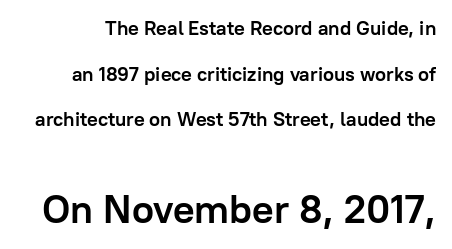
The lettering stays uniformly vertical, giving the passage a roman look. The gap between lines stays unmarked. The composition opens small and finishes big. This is sans-serif lettering, the kind often seen on screens and signage.
